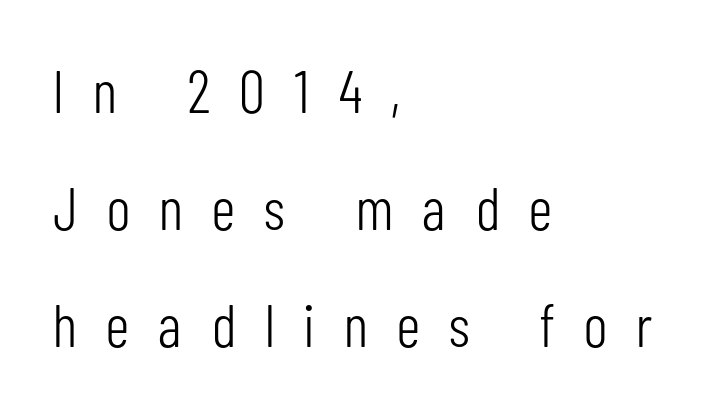
The font family rendered here belongs to the sans-serif group. A light-to-regular cut is what we see here. Successive baselines arrive slowly, with a big drop between each. The passage shown is typed in a proportional face where columns would drift. If you drew a ruler down the left edge, every line would touch it. Unlike italic type, these characters show no tilt at all.
